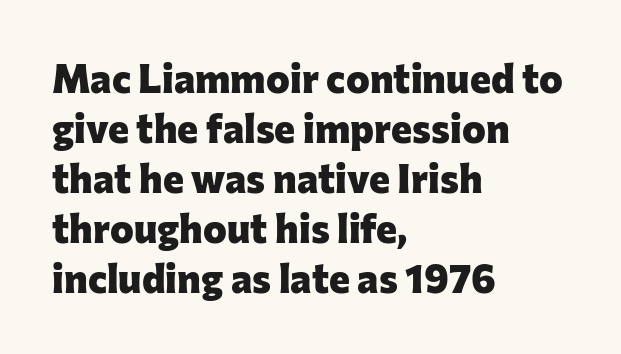
Q: Is the text bold? A: Yes.
Q: Is the text italic (slanted)? A: No, it is upright.
Q: Is the typeface a serif or a sans-serif typeface? A: Sans-serif.
Q: Is the text underlined? A: No.
Q: How is the paragraph aligned? A: Left-aligned.
Q: Is the spacing between letters normal or unusually wide? A: Normal.
Q: Is the spacing between lines tight, normal or loose? A: Normal.
Q: Width (condensed, normal, or wide)? A: Normal.
Q: Stroke contrast? A: Low.
Q: x-height? A: Medium.
Q: Monospaced? A: No.
